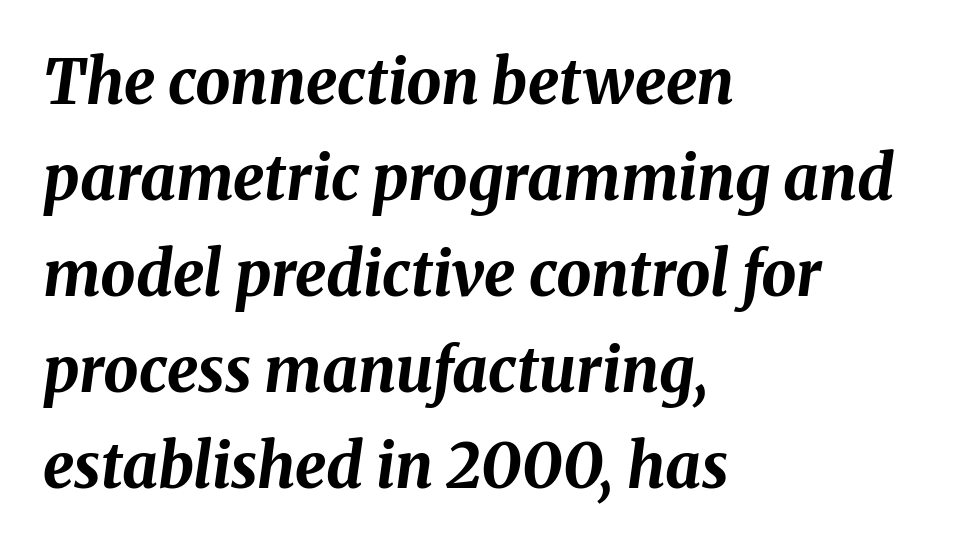
{"italic": "yes", "lean": "right", "slant_degrees": 8, "bold": "yes", "weight": "bold", "width": "normal", "stroke_contrast": "medium", "x_height": "medium", "monospaced": "no", "underline": "no", "align": "left", "line_spacing": "normal", "line_spacing_ratio": 1.55, "letter_spacing": "normal", "letter_spacing_em": 0.0, "glyph_px": 62}
